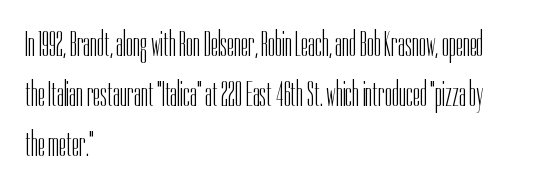
Q: Is the text bold? A: No.
Q: Is the text italic (slanted)? A: No, it is upright.
Q: Is the typeface a serif or a sans-serif typeface? A: Sans-serif.
Q: Is the text underlined? A: No.
Q: How is the paragraph aligned? A: Left-aligned.
Q: Is the spacing between letters normal or unusually wide? A: Normal.
Q: Is the spacing between lines tight, normal or loose? A: Normal.
Q: Width (condensed, normal, or wide)? A: Condensed.
Q: Stroke contrast? A: Low.
Q: x-height? A: Medium.
Q: Monospaced? A: No.
